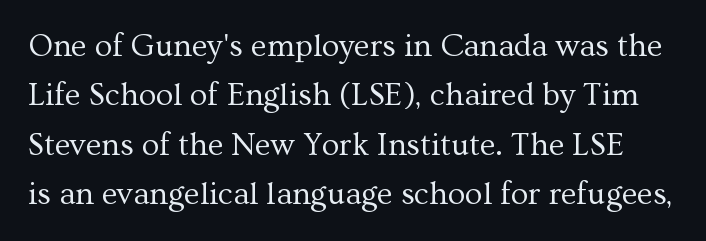
The image shows 32 px regular-weight serif type, upright; set normal line spacing (1.54x), normal letter spacing, not underlined; medium stroke contrast and a medium x-height.
